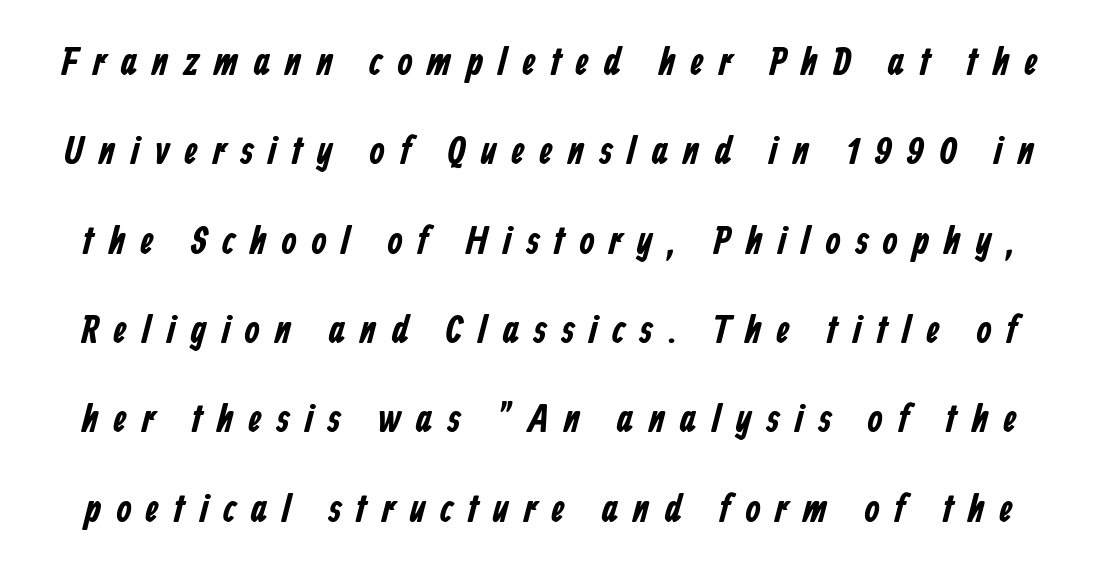
Q: Is the typeface a serif or a sans-serif typeface? A: Sans-serif.
Q: Is the text underlined? A: No.
Q: Is the spacing between letters normal or unusually wide? A: Unusually wide.
Q: Is the spacing between lines tight, normal or loose? A: Loose.
Q: Width (condensed, normal, or wide)? A: Condensed.
Q: Stroke contrast? A: Low.
Q: x-height? A: Medium.
Q: Monospaced? A: No.
